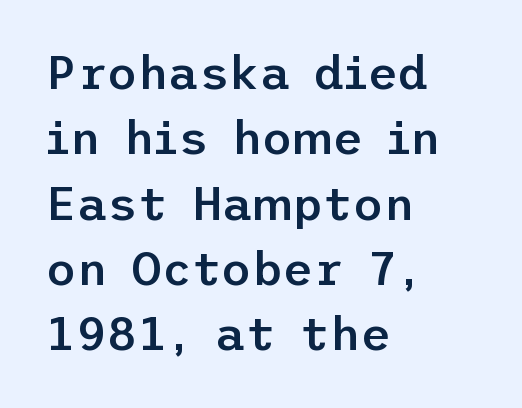
Q: Is the text bold? A: Semi-bold.
Q: Is the text italic (slanted)? A: No, it is upright.
Q: Is the typeface a serif or a sans-serif typeface? A: Sans-serif.
Q: Is the text underlined? A: No.
Q: How is the paragraph aligned? A: Left-aligned.
Q: Is the spacing between letters normal or unusually wide? A: Normal.
Q: Is the spacing between lines tight, normal or loose? A: Normal.
Q: Width (condensed, normal, or wide)? A: Normal.
Q: Stroke contrast? A: Low.
Q: x-height? A: Medium.
